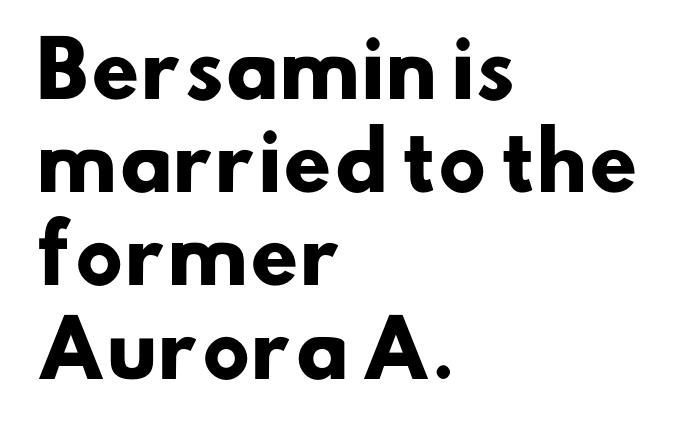
In terms of letterspacing, this is plain default setting. The designer went with a sans here, leaving each stem footless. A clean baseline with only descenders dipping below it. The rendering anchors every line to the left-hand side. How heavy is the stroke? Heavy — this is a bold.
